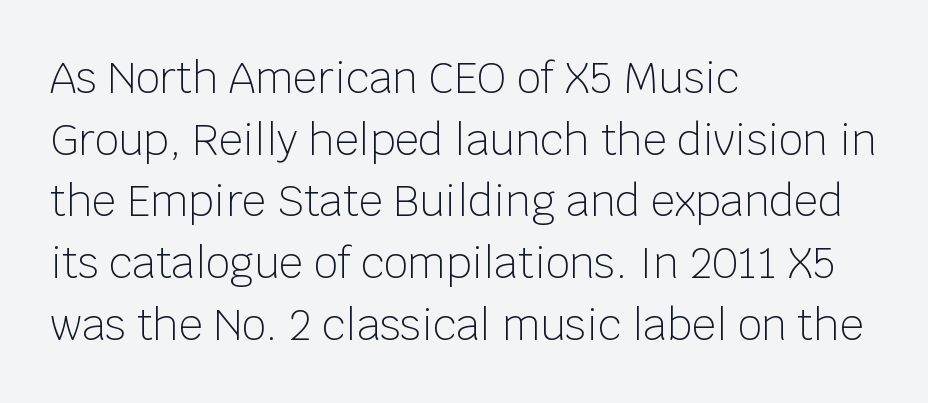
These lines are set flush left with a ragged right edge. The strokes are not fattened; the text isn't bold. The letters stand straight up with perfectly vertical stems. One glance says typical: line gaps are just what's usual.
